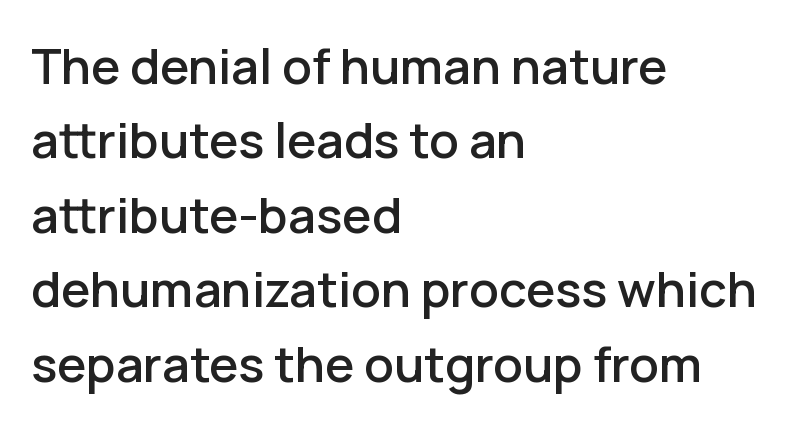
The image shows 49 px sans-serif type, upright; set left-aligned, normal line spacing (1.52x), normal letter spacing, not underlined; low stroke contrast and a medium x-height.
